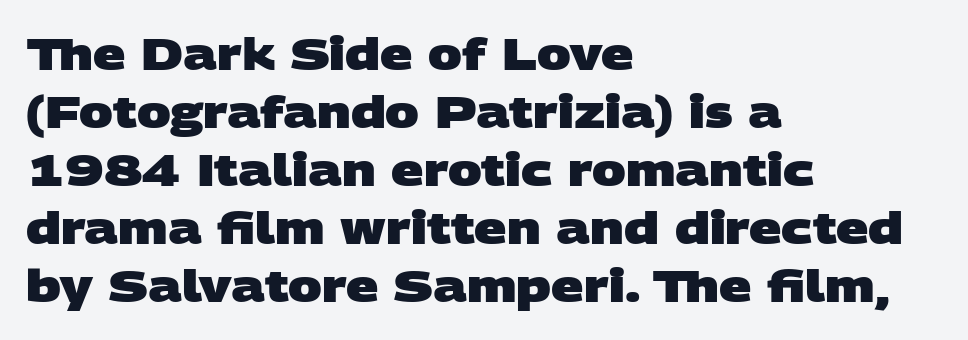
Q: Is the text bold? A: Yes.
Q: Is the typeface a serif or a sans-serif typeface? A: Sans-serif.
Q: Is the text underlined? A: No.
Q: How is the paragraph aligned? A: Left-aligned.
Q: Is the spacing between letters normal or unusually wide? A: Normal.
Q: Is the spacing between lines tight, normal or loose? A: Normal.
Q: Width (condensed, normal, or wide)? A: Wide.
Q: Stroke contrast? A: Low.
Q: x-height? A: Large.
Q: Monospaced? A: No.
